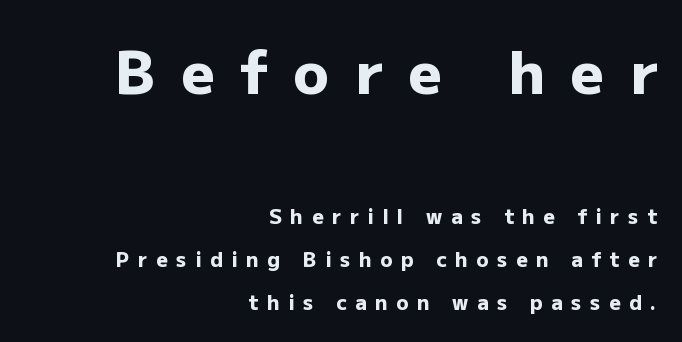
The image shows 59 px heavy sans-serif type, upright; set right-aligned, loose line spacing (2.16x), unusually wide letter spacing (+0.43 em), not underlined; the first (top) block is 2.95x larger; low stroke contrast and a medium x-height.
